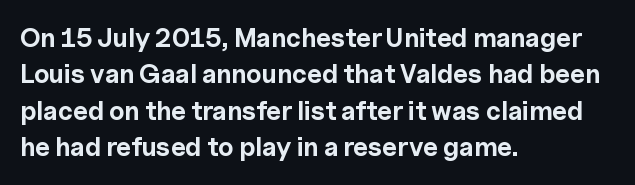
The image shows 26 px bold type, upright; set left-aligned, normal line spacing (1.4x), normal letter spacing, not underlined.
